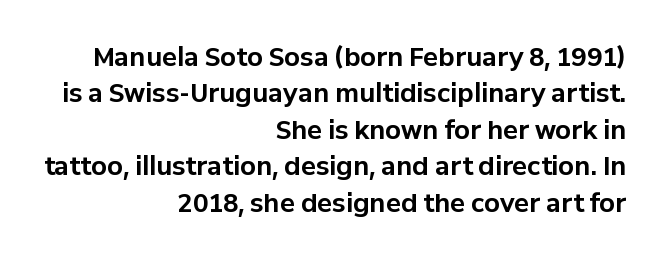
The axis of the letterforms is exactly vertical. Normally led — the rows are evenly, conventionally spaced. Line ends are locked; line starts wander. A dark, heavy texture on the line: the type is bold. The string is rendered with underlining switched off.
